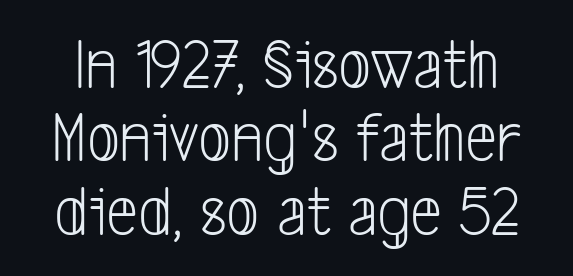
Just letters on the line, the space beneath them empty. The typeface has the unassuming heft of standard copy or less. Note the varied advance widths — an 'i' is clearly narrower than an 'm'. Classification — sans serif. Between one letter and the next there's only the usual sliver of space.
